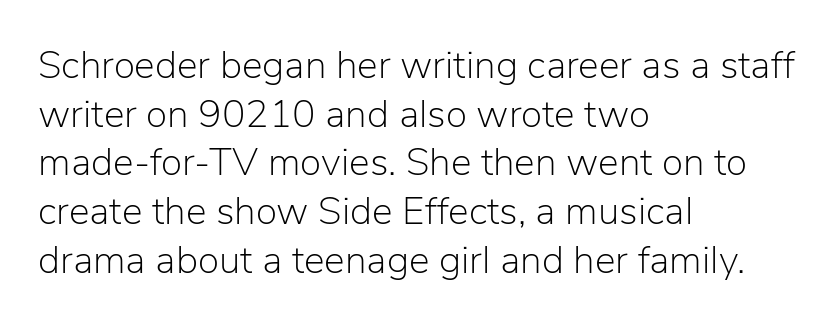
The image shows 39 px light sans-serif type, upright; set left-aligned, normal line spacing (1.25x), normal letter spacing, not underlined; low stroke contrast and a medium x-height.
